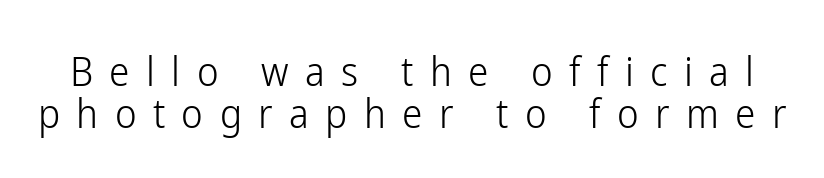
{"serif": "no", "italic": "no", "bold": "no", "weight": "light", "width": "condensed", "stroke_contrast": "low", "x_height": "medium", "monospaced": "no", "underline": "no", "line_spacing": "tight", "line_spacing_ratio": 1.03, "letter_spacing": "wide", "letter_spacing_em": 0.4, "glyph_px": 41}
